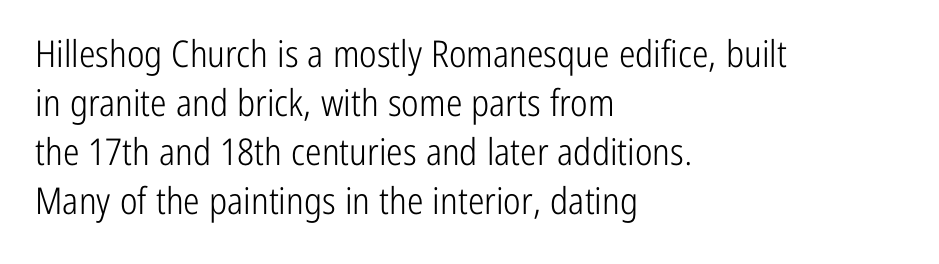
{"serif": "no", "italic": "no", "bold": "no", "weight": "light", "width": "condensed", "stroke_contrast": "low", "x_height": "medium", "monospaced": "no", "underline": "no", "align": "left", "line_spacing": "normal", "line_spacing_ratio": 1.32, "letter_spacing": "normal", "letter_spacing_em": 0.0, "glyph_px": 37}
